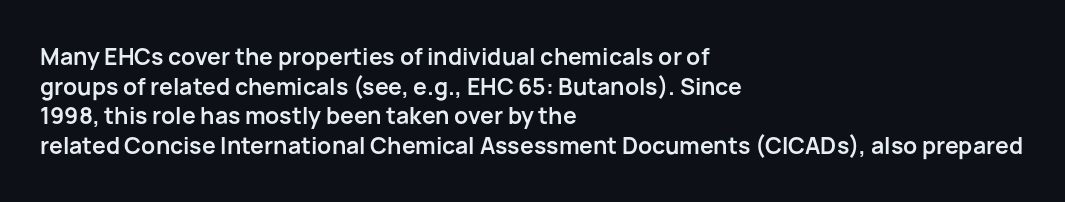
Is there any slant? The stems are plumb. Nothing unusual about the tracking: characters are spaced as the font intends. These words are printed bold, with thick strokes throughout. Evenly set lines give the paragraph a standard silhouette.
